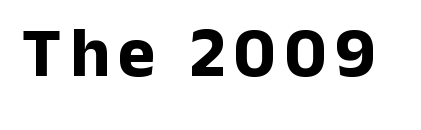
The image shows 71 px bold sans-serif type, upright; set not underlined; low stroke contrast and a medium x-height.
